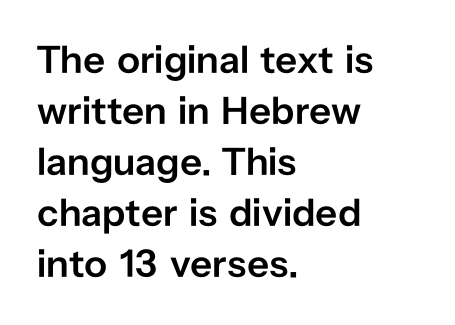
The image shows 39 px semibold sans-serif type, upright; set left-aligned, normal line spacing (1.31x), normal letter spacing, not underlined; low stroke contrast and a medium x-height.
